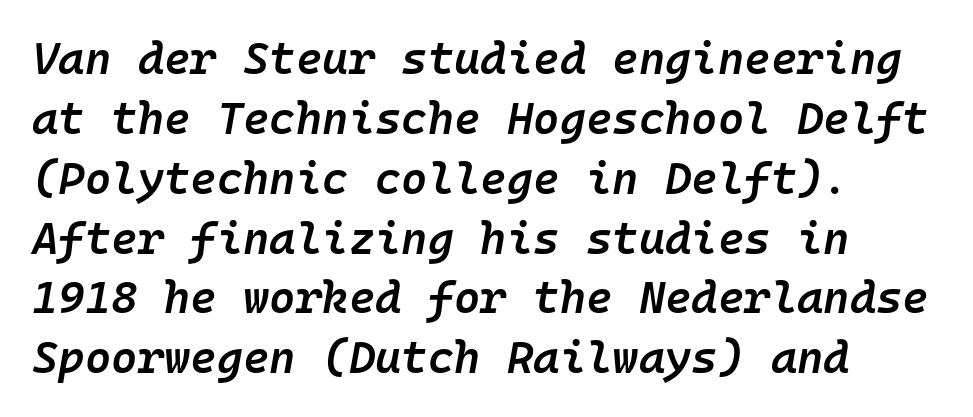
{"italic": "yes", "lean": "right", "slant_degrees": 10, "bold": "semi", "weight": "semibold", "width": "normal", "stroke_contrast": "low", "x_height": "medium", "monospaced": "yes", "underline": "no", "align": "left", "line_spacing": "normal", "line_spacing_ratio": 1.33, "letter_spacing": "normal", "letter_spacing_em": 0.0, "glyph_px": 45}
